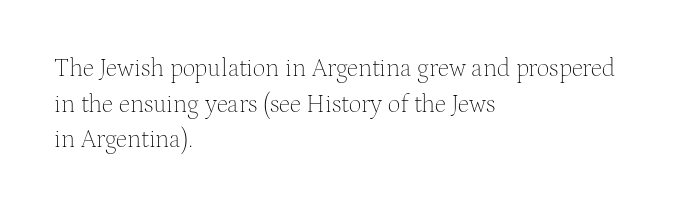
{"italic": "no", "bold": "no", "underline": "no", "align": "left", "line_spacing": "normal", "line_spacing_ratio": 1.43, "letter_spacing": "normal", "letter_spacing_em": 0.0, "glyph_px": 25}
